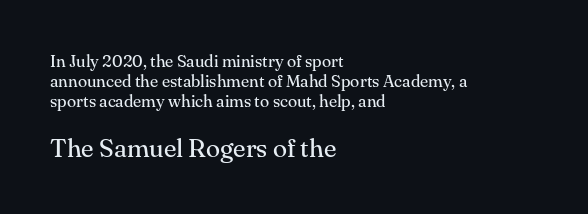
The image shows 26 px text type, upright; set left-aligned, line spacing 1.18x, normal letter spacing, not underlined; the second (bottom) block is 1.53x larger.
